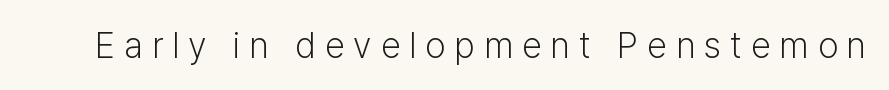
Q: Is the text bold? A: No.
Q: Is the text italic (slanted)? A: No, it is upright.
Q: Is the typeface a serif or a sans-serif typeface? A: Sans-serif.
Q: Is the text underlined? A: No.
Q: Is the spacing between letters normal or unusually wide? A: Unusually wide.
Q: Width (condensed, normal, or wide)? A: Normal.
Q: Stroke contrast? A: Low.
Q: x-height? A: Medium.
Q: Monospaced? A: No.
